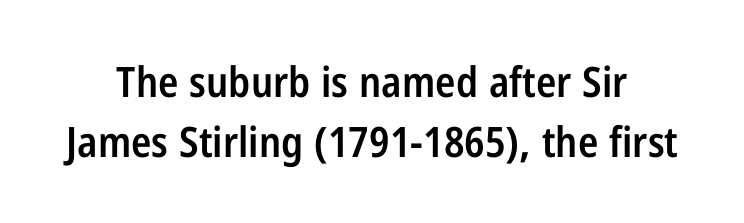
Unmarked baselines from the first word to the last. Posture: straight, roman, zero tilt. The tracking reads as untouched default to a designer's eye. The face used here is proportionally spaced, like ordinary book or web type.
